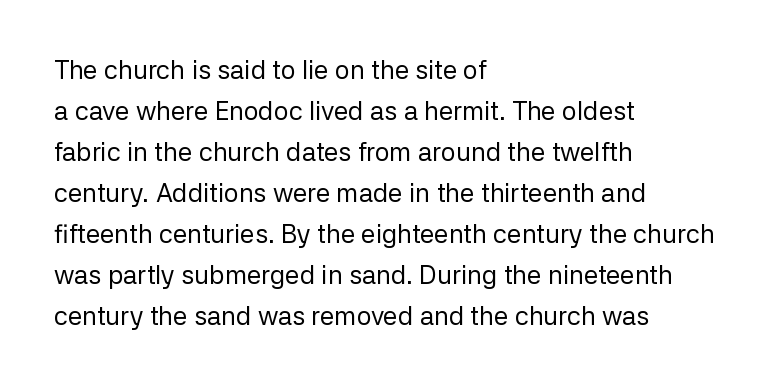
The words here are not underlined. Unbolded letterforms with no extra heft. Quick note: interline space is typical. These lines stack with their left ends in a neat column. Ordinary non-slanted type is in use. Here the glyphs are tracked normally, forming tight word shapes.
